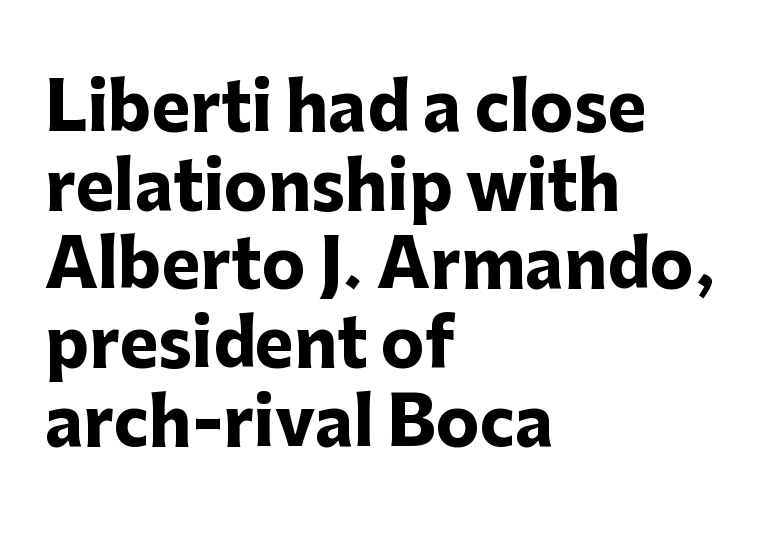
If you drew a ruler down the left edge, every line would touch it. This is roman type, the default non-slanted kind. The words here are not underlined. In terms of weight, the rendering is a true, heavy bold. Nope, no serifs anywhere on these letters.
